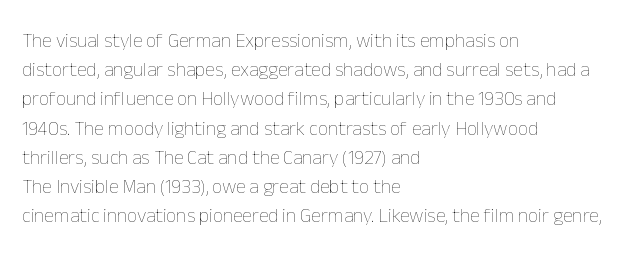
Q: Is the text bold? A: No.
Q: Is the text italic (slanted)? A: No, it is upright.
Q: Is the text underlined? A: No.
Q: How is the paragraph aligned? A: Left-aligned.
Q: Is the spacing between letters normal or unusually wide? A: Normal.
Q: Is the spacing between lines tight, normal or loose? A: Normal.
